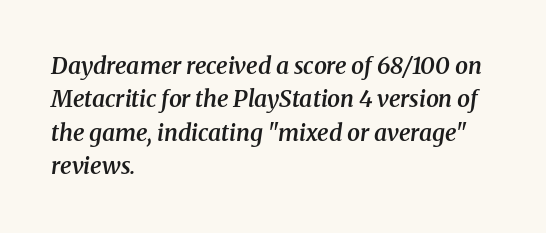
The image shows 23 px text type, italic (leaning right); set left-aligned, normal line spacing (1.45x), normal letter spacing, not underlined.
